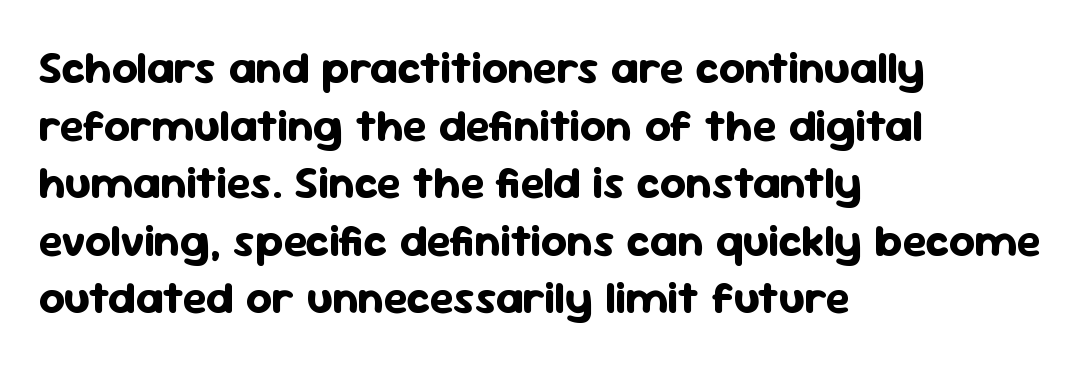
The image shows 45 px bold sans-serif type, upright; set left-aligned, normal line spacing (1.28x), normal letter spacing, not underlined; low stroke contrast and a medium x-height.
